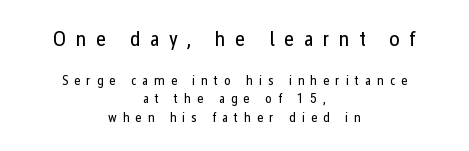
Q: Is the text bold? A: No.
Q: Is the text italic (slanted)? A: No, it is upright.
Q: Is the text underlined? A: No.
Q: How is the paragraph aligned? A: Centered.
Q: Is the spacing between letters normal or unusually wide? A: Unusually wide.
Q: Is the spacing between lines tight, normal or loose? A: Normal.
Q: Which block of text is set in a larger size, the first (top) or the second (bottom)? A: The first (top) one.
